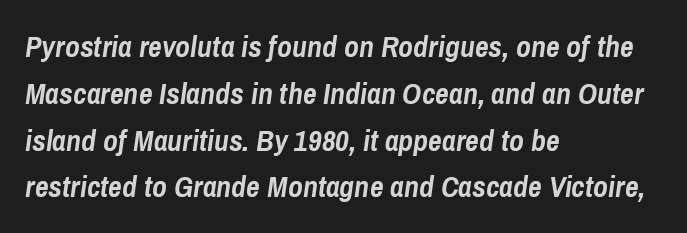
The strip under each line holds only bare page. An italicized treatment has been applied to the whole sample. Is there much room between lines? A standard amount, neither cramped nor airy. As a designer I'd log this as weight 700, bold.
